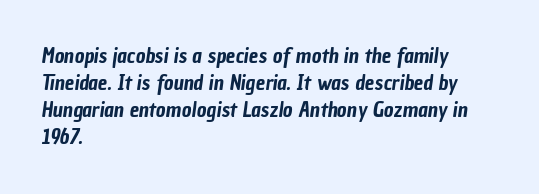
Q: Is the text underlined? A: No.
Q: How is the paragraph aligned? A: Left-aligned.
Q: Is the spacing between letters normal or unusually wide? A: Normal.
Q: Is the spacing between lines tight, normal or loose? A: Normal.
